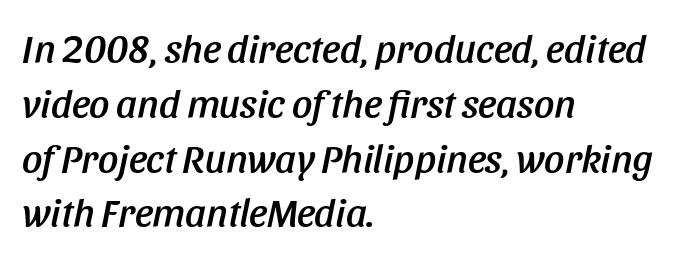
{"italic": "yes", "lean": "right", "slant_degrees": 11, "width": "condensed", "stroke_contrast": "low", "x_height": "large", "monospaced": "no", "underline": "no", "align": "left", "line_spacing": "normal", "line_spacing_ratio": 1.37, "letter_spacing": "normal", "letter_spacing_em": 0.0, "glyph_px": 40}
